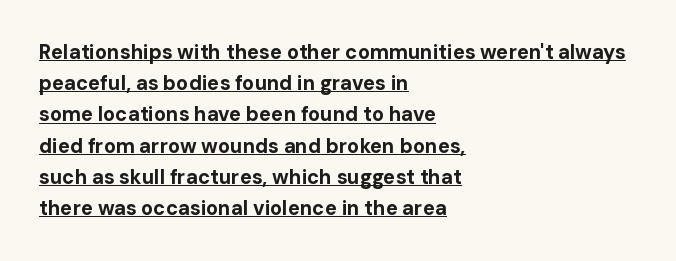
Q: Is the text bold? A: Yes.
Q: Is the text italic (slanted)? A: No, it is upright.
Q: Is the text underlined? A: Yes.
Q: How is the paragraph aligned? A: Left-aligned.
Q: Is the spacing between letters normal or unusually wide? A: Normal.
Q: Is the spacing between lines tight, normal or loose? A: Normal.
